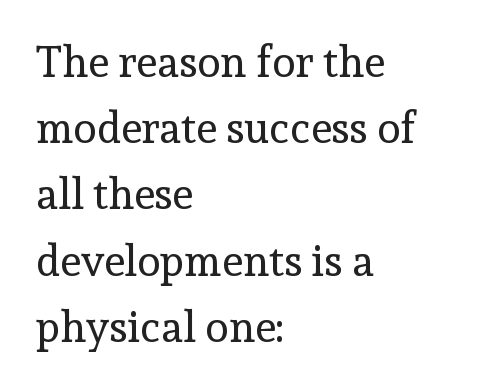
The image shows 43 px regular-weight serif type, upright; set left-aligned, normal line spacing (1.54x), normal letter spacing, not underlined; a medium x-height.
